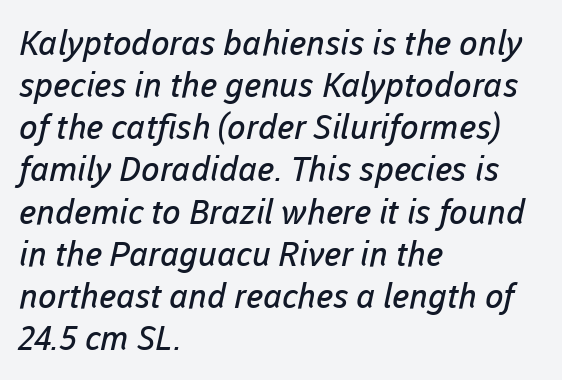
Q: Is the text bold? A: No.
Q: Is the typeface a serif or a sans-serif typeface? A: Sans-serif.
Q: Is the text underlined? A: No.
Q: How is the paragraph aligned? A: Left-aligned.
Q: Is the spacing between letters normal or unusually wide? A: Normal.
Q: Width (condensed, normal, or wide)? A: Normal.
Q: Stroke contrast? A: Low.
Q: x-height? A: Medium.
Q: Monospaced? A: No.
